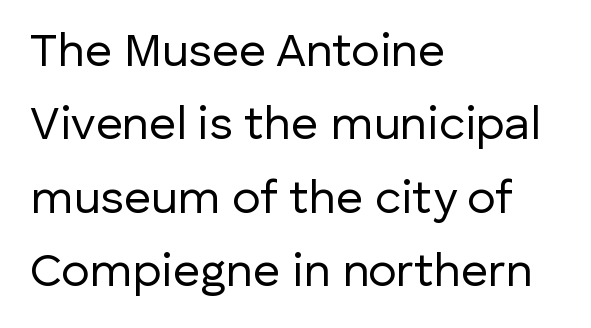
{"serif": "no", "italic": "no", "bold": "no", "weight": "regular", "width": "normal", "stroke_contrast": "low", "x_height": "medium", "monospaced": "no", "underline": "no", "align": "left", "line_spacing": "normal", "line_spacing_ratio": 1.56, "letter_spacing": "normal", "letter_spacing_em": 0.0, "glyph_px": 47}
